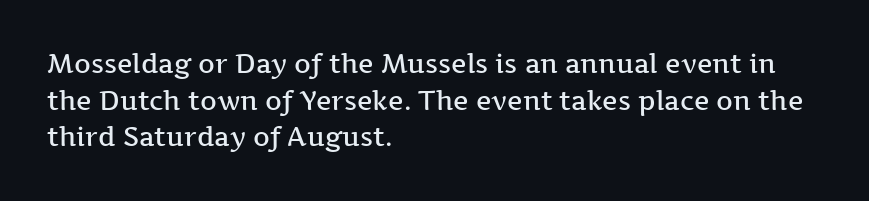
Every row of glyphs begins at an identical x-position on the left. Summary of weight: moderately heavy, a semibold. Evenly set lines give the paragraph a standard silhouette. In terms of letterspacing, this is plain default setting. When letters stand straight like this, we call the style roman or upright. The gap between lines stays unmarked.
